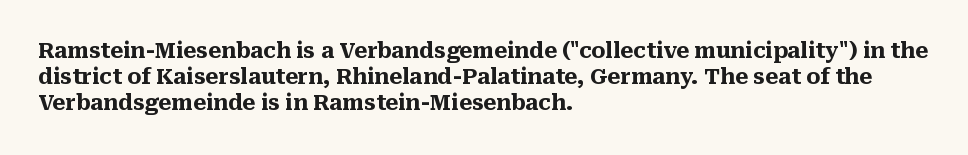
Q: Is the text bold? A: Yes.
Q: Is the text italic (slanted)? A: No, it is upright.
Q: Is the text underlined? A: No.
Q: How is the paragraph aligned? A: Left-aligned.
Q: Is the spacing between letters normal or unusually wide? A: Normal.
